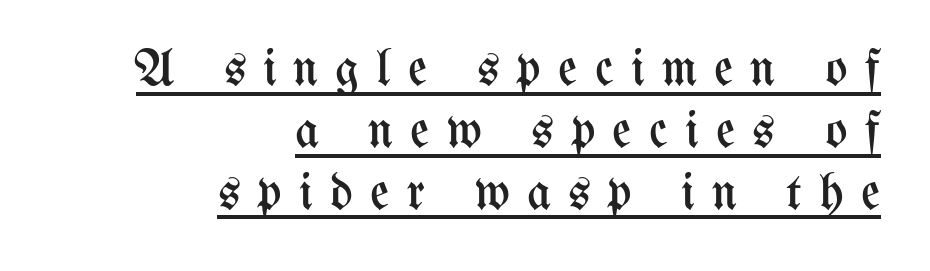
Somebody hit Ctrl+U on this one — the words are underlined. Designer's note — italics off, roman on. The letters advance in unequal steps, a hallmark of proportional type. Line endings align vertically; line beginnings do not. The characters are drawn with everyday or finer stroke widths.
